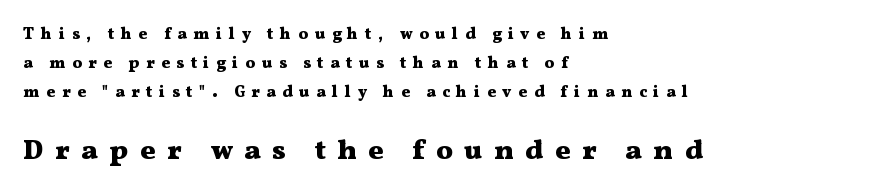
{"serif": "yes", "italic": "no", "bold": "yes", "weight": "heavy", "width": "wide", "stroke_contrast": "medium", "x_height": "medium", "monospaced": "no", "underline": "no", "align": "left", "line_spacing_ratio": 1.81, "letter_spacing": "wide", "letter_spacing_em": 0.41, "larger_block": "second", "size_ratio": 1.75, "glyph_px": 28}
